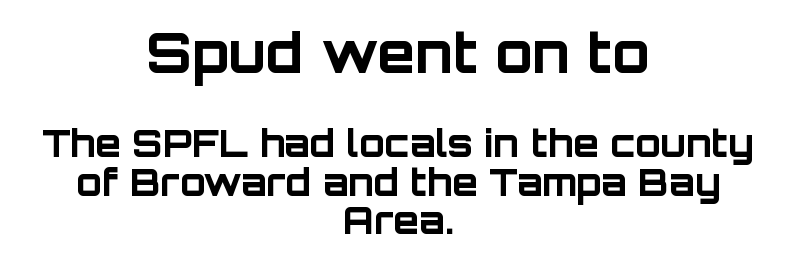
In terms of letterspacing, this is plain default setting. Notice how thick the strokes are: this is what a full bold looks like. The letters advance in unequal steps, a hallmark of proportional type. The strip under each line holds only bare page.
